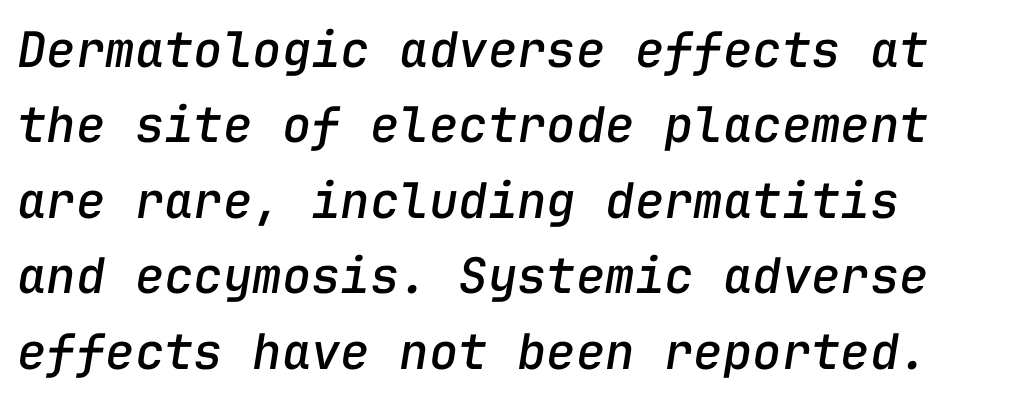
{"italic": "yes", "lean": "right", "slant_degrees": 9, "width": "normal", "stroke_contrast": "low", "x_height": "medium", "monospaced": "yes", "underline": "no", "align": "left", "line_spacing": "normal", "line_spacing_ratio": 1.54, "letter_spacing": "normal", "letter_spacing_em": 0.0, "glyph_px": 49}
